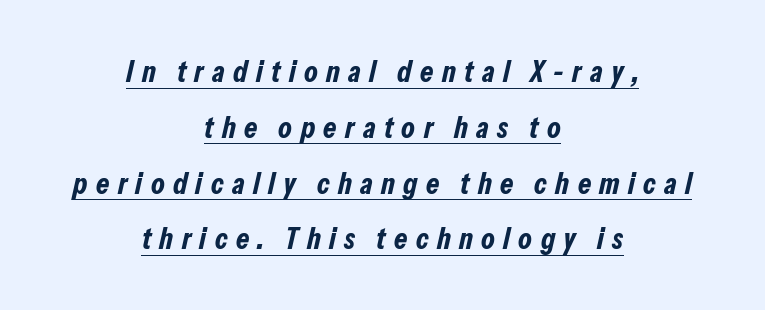
Q: Is the text bold? A: Yes.
Q: Is the text italic (slanted)? A: Yes, it leans right by about 13 degrees.
Q: Is the text underlined? A: Yes.
Q: How is the paragraph aligned? A: Centered.
Q: Is the spacing between letters normal or unusually wide? A: Unusually wide.
Q: Width (condensed, normal, or wide)? A: Condensed.
Q: Stroke contrast? A: Low.
Q: x-height? A: Medium.
Q: Monospaced? A: No.
